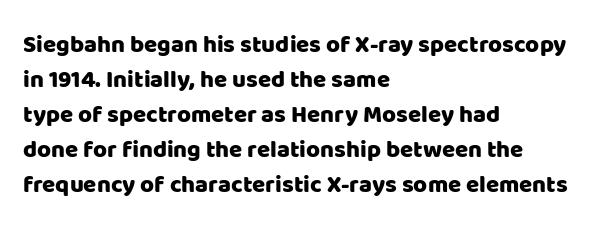
Style check: upright. The designer left line spacing at the default. Casual observation: everything's shoved over to the left. Tracking here is standard; glyphs follow each other at the usual distance. The foot of each line stays bare and open.
